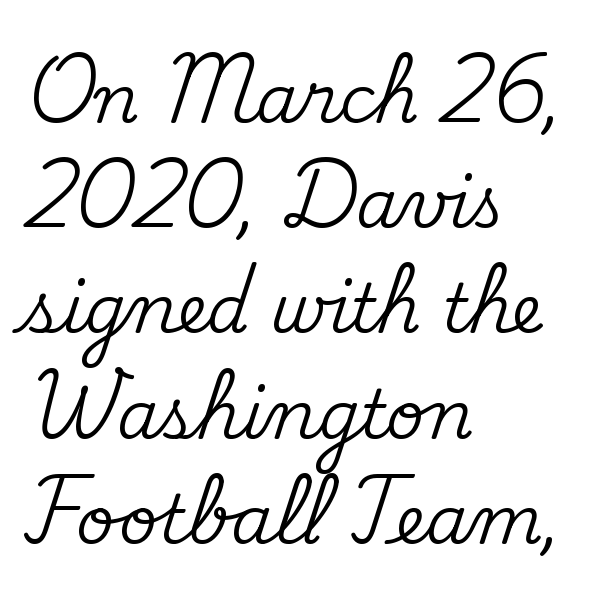
Q: Is the text italic (slanted)? A: Yes.
Q: Is the text underlined? A: No.
Q: How is the paragraph aligned? A: Left-aligned.
Q: Is the spacing between letters normal or unusually wide? A: Normal.
Q: Is the spacing between lines tight, normal or loose? A: Normal.
Q: Width (condensed, normal, or wide)? A: Normal.
Q: Stroke contrast? A: Medium.
Q: x-height? A: Small.
Q: Monospaced? A: No.
